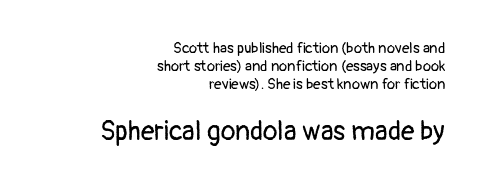
Q: Is the text bold? A: No.
Q: Is the text italic (slanted)? A: No, it is upright.
Q: Is the text underlined? A: No.
Q: How is the paragraph aligned? A: Right-aligned.
Q: Is the spacing between letters normal or unusually wide? A: Normal.
Q: Which block of text is set in a larger size, the first (top) or the second (bottom)? A: The second (bottom) one.
